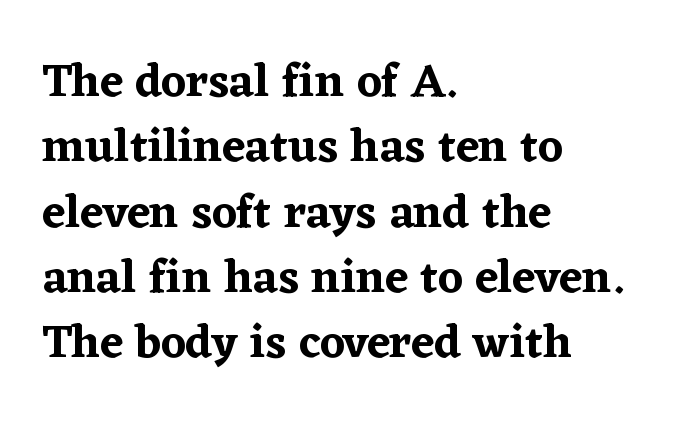
The image shows 47 px serif type, upright; set left-aligned, normal line spacing (1.39x), normal letter spacing, not underlined; low stroke contrast and a medium x-height.
